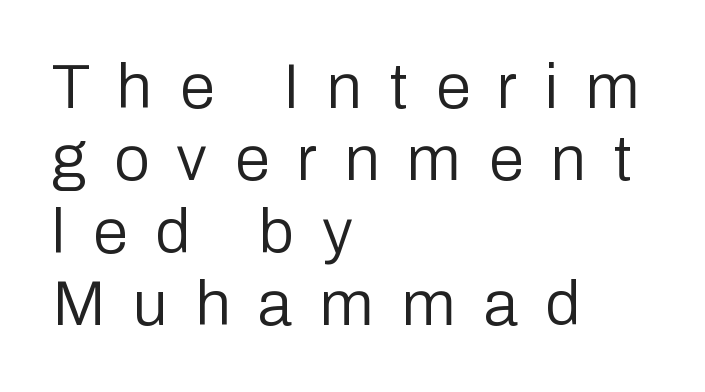
Q: Is the text bold? A: No.
Q: Is the text italic (slanted)? A: No, it is upright.
Q: Is the typeface a serif or a sans-serif typeface? A: Sans-serif.
Q: Is the text underlined? A: No.
Q: How is the paragraph aligned? A: Left-aligned.
Q: Is the spacing between letters normal or unusually wide? A: Unusually wide.
Q: Is the spacing between lines tight, normal or loose? A: Tight.
Q: Width (condensed, normal, or wide)? A: Normal.
Q: Stroke contrast? A: Low.
Q: x-height? A: Medium.
Q: Monospaced? A: No.
